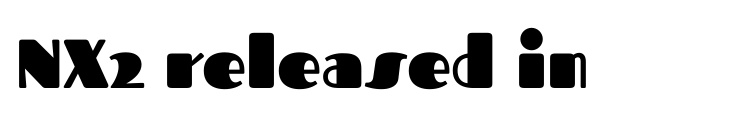
The image shows 69 px heavy sans-serif type, upright; set normal letter spacing, not underlined; medium stroke contrast and a medium x-height.
